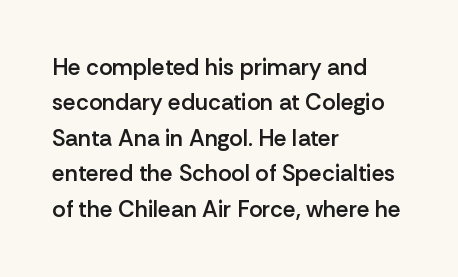
The image shows 23 px text type, upright; set left-aligned, normal line spacing (1.54x), normal letter spacing, not underlined.
